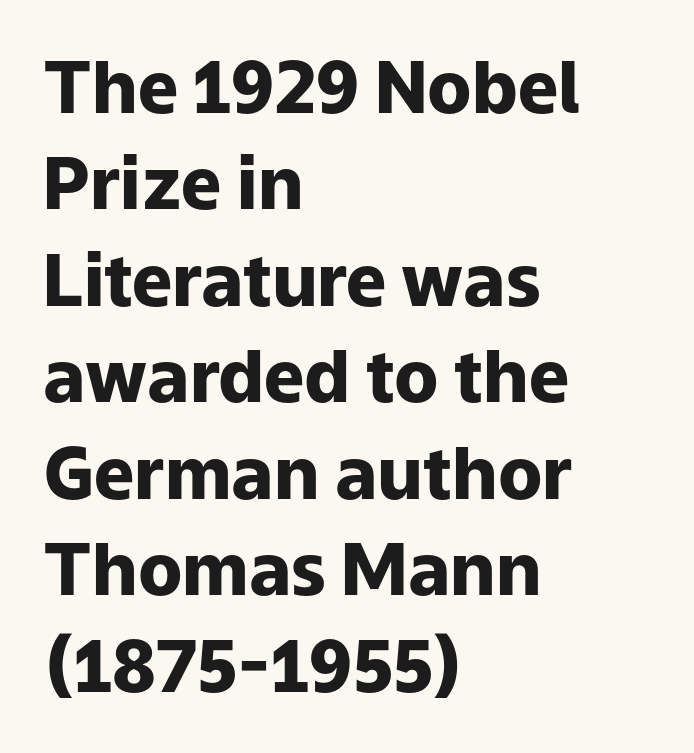
Q: Is the text bold? A: Yes.
Q: Is the text italic (slanted)? A: No, it is upright.
Q: Is the typeface a serif or a sans-serif typeface? A: Sans-serif.
Q: Is the text underlined? A: No.
Q: How is the paragraph aligned? A: Left-aligned.
Q: Is the spacing between letters normal or unusually wide? A: Normal.
Q: Is the spacing between lines tight, normal or loose? A: Normal.
Q: Width (condensed, normal, or wide)? A: Normal.
Q: Stroke contrast? A: Low.
Q: x-height? A: Medium.
Q: Monospaced? A: No.
